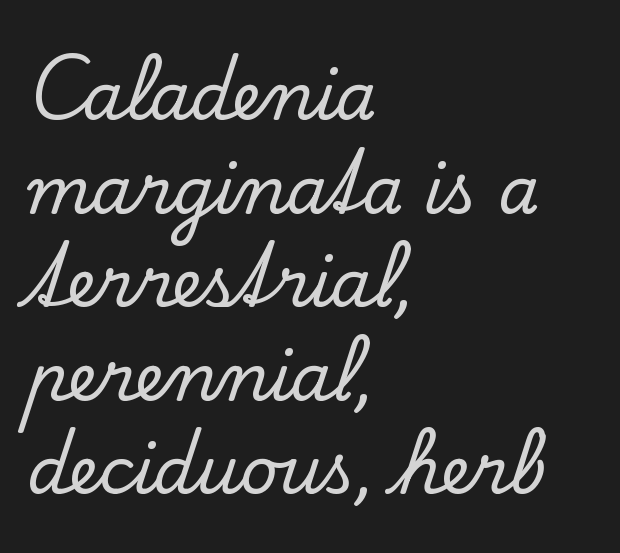
Q: Is the text italic (slanted)? A: Yes.
Q: Is the typeface a serif or a sans-serif typeface? A: Serif.
Q: Is the text underlined? A: No.
Q: How is the paragraph aligned? A: Left-aligned.
Q: Is the spacing between letters normal or unusually wide? A: Normal.
Q: Is the spacing between lines tight, normal or loose? A: Normal.
Q: Width (condensed, normal, or wide)? A: Normal.
Q: Stroke contrast? A: Low.
Q: x-height? A: Small.
Q: Monospaced? A: No.
